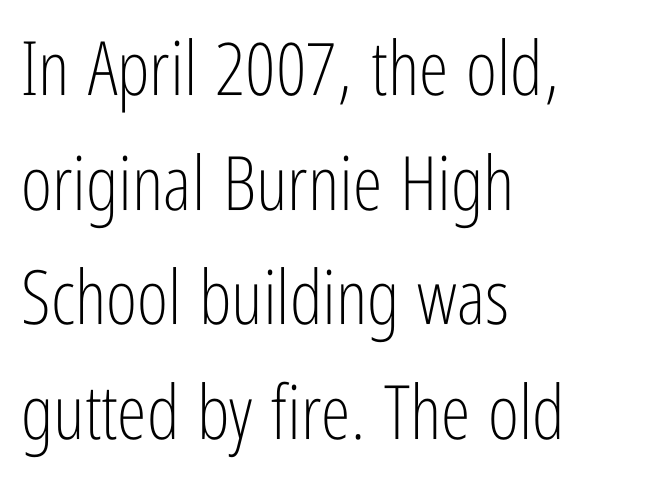
A student would call this left alignment; a typographer would say flush left, rag right. Unlike italic type, these characters show no tilt at all. The characters display no serif detailing; their extremities are plain. Leading: standard. These lines are rendered in a variable-pitch font. The tracking reads as untouched default to a designer's eye.
